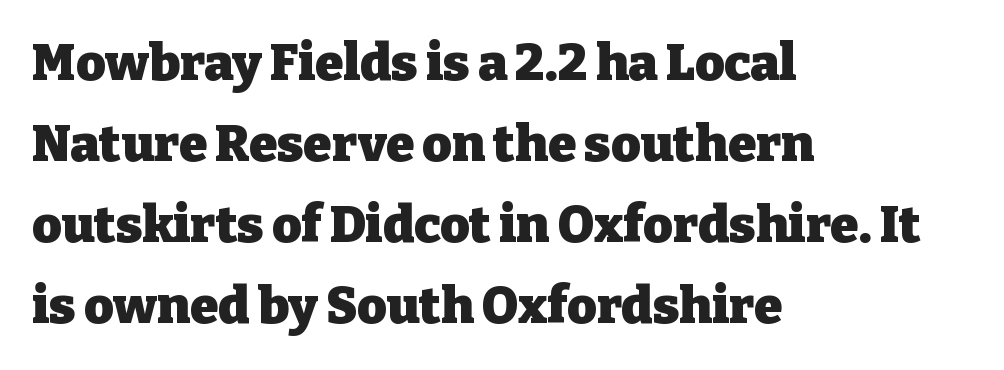
{"serif": "yes", "italic": "no", "bold": "yes", "weight": "heavy", "width": "normal", "stroke_contrast": "low", "x_height": "medium", "monospaced": "no", "underline": "no", "align": "left", "line_spacing": "normal", "line_spacing_ratio": 1.59, "letter_spacing": "normal", "letter_spacing_em": 0.0, "glyph_px": 51}
